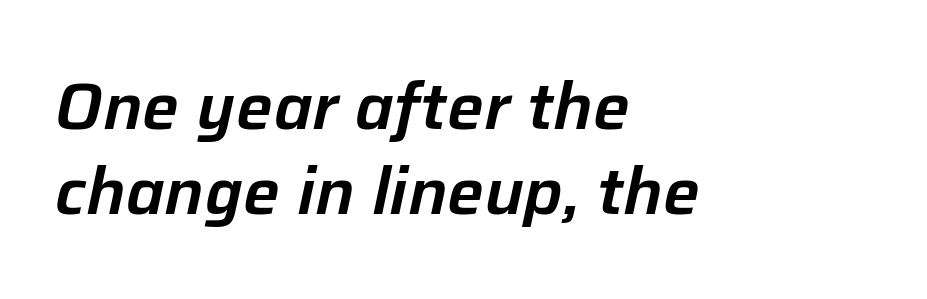
Q: Is the text italic (slanted)? A: Yes, it leans right by about 12 degrees.
Q: Is the text underlined? A: No.
Q: How is the paragraph aligned? A: Left-aligned.
Q: Is the spacing between letters normal or unusually wide? A: Normal.
Q: Is the spacing between lines tight, normal or loose? A: Normal.
Q: Width (condensed, normal, or wide)? A: Normal.
Q: Stroke contrast? A: Low.
Q: x-height? A: Medium.
Q: Monospaced? A: No.
